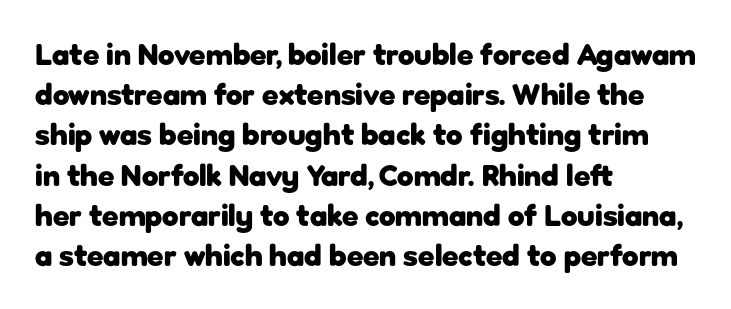
The image shows 30 px heavy sans-serif type, upright; set left-aligned, normal line spacing (1.34x), normal letter spacing, not underlined; low stroke contrast and a medium x-height.
